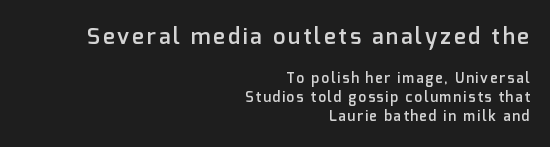
The image shows 22 px text type, upright; set right-aligned, normal line spacing (1.34x), not underlined; the first (top) block is 1.57x larger.
